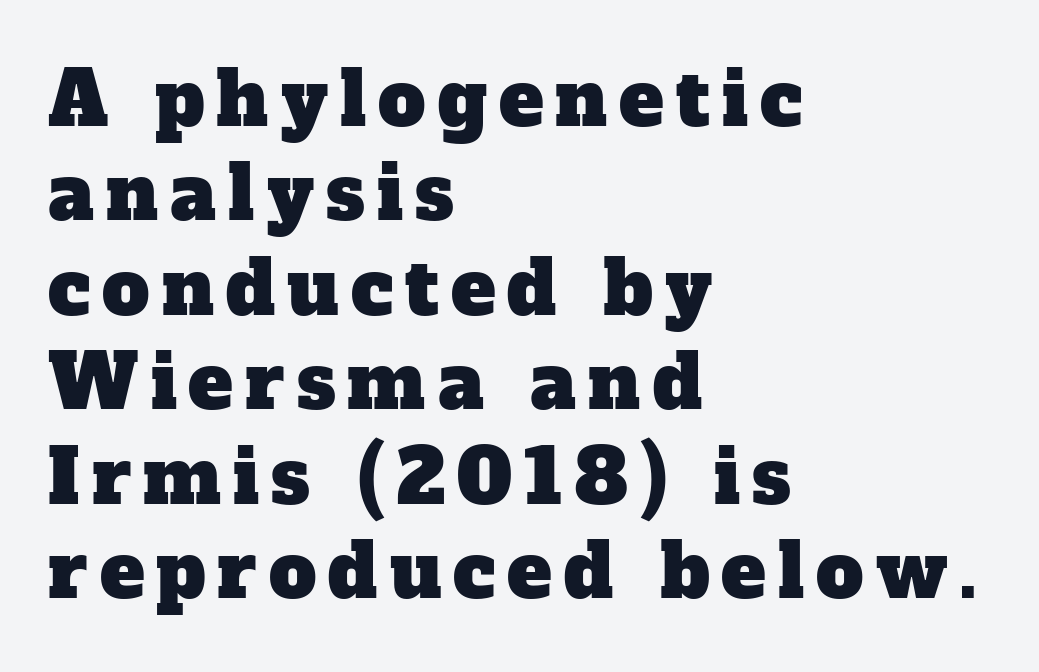
{"serif": "yes", "width": "normal", "stroke_contrast": "low", "x_height": "medium", "monospaced": "no", "underline": "no", "align": "left", "line_spacing": "normal", "line_spacing_ratio": 1.26, "glyph_px": 75}
